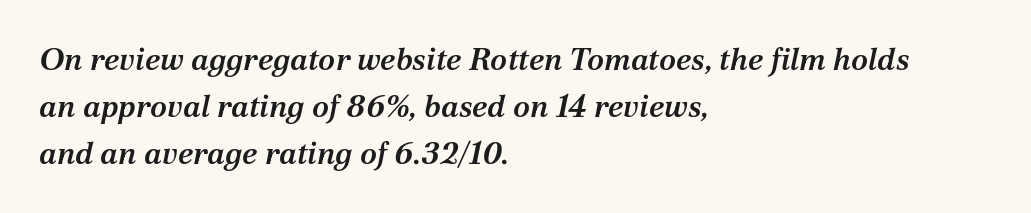
Q: Is the text bold? A: Semi-bold.
Q: Is the text italic (slanted)? A: Yes, it leans right by about 12 degrees.
Q: Is the typeface a serif or a sans-serif typeface? A: Serif.
Q: Is the text underlined? A: No.
Q: How is the paragraph aligned? A: Left-aligned.
Q: Is the spacing between letters normal or unusually wide? A: Normal.
Q: Is the spacing between lines tight, normal or loose? A: Normal.
Q: Width (condensed, normal, or wide)? A: Normal.
Q: Stroke contrast? A: Medium.
Q: x-height? A: Medium.
Q: Monospaced? A: No.
